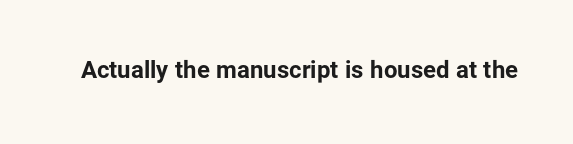
What stands out about the letter spacing? Nothing — it is the standard amount. Upright lettering throughout. Bold? Absolutely — the strokes are thick and heavy. The glyphs are unaccompanied by any horizontal stroke below them.
